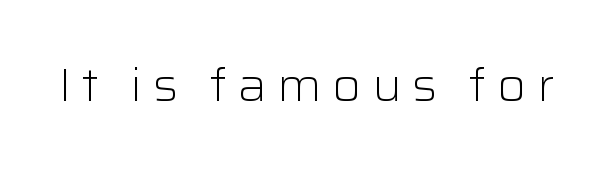
The image shows 47 px light sans-serif type, upright; set unusually wide letter spacing (+0.22 em), not underlined; low stroke contrast and a medium x-height.
